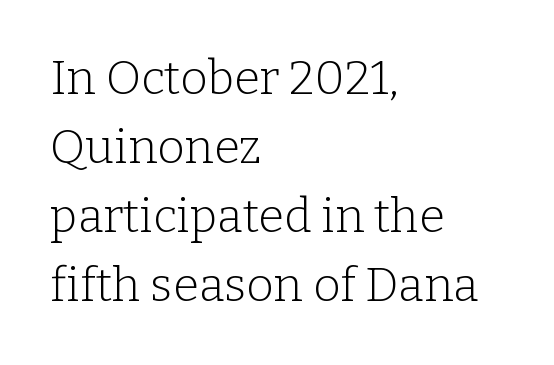
Q: Is the text bold? A: No.
Q: Is the text italic (slanted)? A: No, it is upright.
Q: Is the typeface a serif or a sans-serif typeface? A: Serif.
Q: Is the text underlined? A: No.
Q: How is the paragraph aligned? A: Left-aligned.
Q: Is the spacing between letters normal or unusually wide? A: Normal.
Q: Is the spacing between lines tight, normal or loose? A: Normal.
Q: Width (condensed, normal, or wide)? A: Normal.
Q: Stroke contrast? A: Low.
Q: x-height? A: Medium.
Q: Monospaced? A: No.
